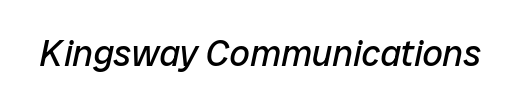
A typesetter would call this proportional, since set widths differ per character. Honestly, the letter spacing is just normal — you wouldn't notice it. No word sits above an underline. In terms of posture, this sample is oblique. Weight: regular or lighter.
